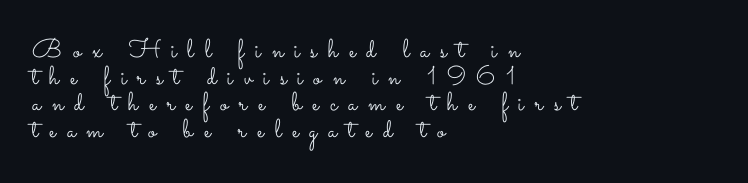
Q: Is the text bold? A: No.
Q: Is the text italic (slanted)? A: Yes.
Q: Is the text underlined? A: No.
Q: How is the paragraph aligned? A: Left-aligned.
Q: Is the spacing between letters normal or unusually wide? A: Unusually wide.
Q: Is the spacing between lines tight, normal or loose? A: Tight.
